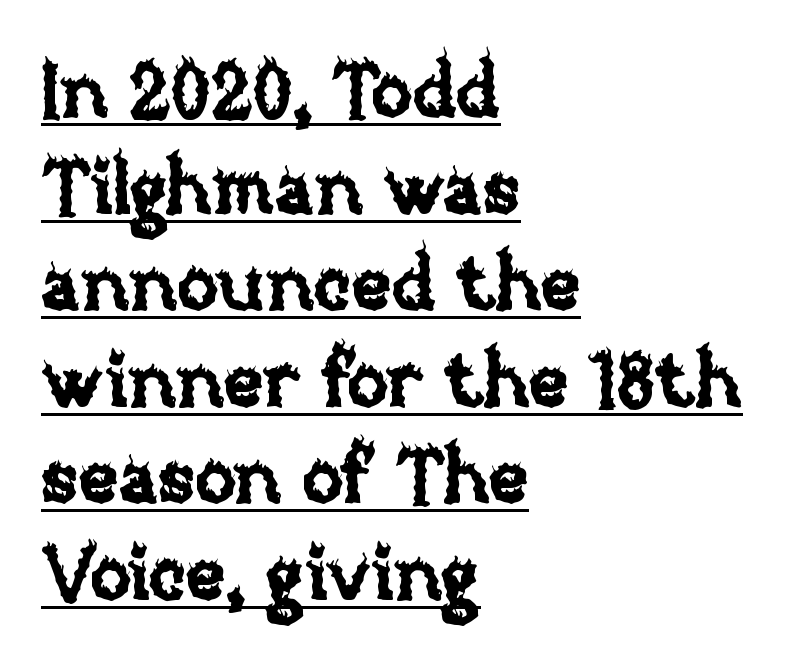
What stands out about the letter spacing? Nothing — it is the standard amount. Regular leading. The lettering is marked with a stroke running underneath it. Horizontal alignment here is leftward, the default for most running prose. It's the straight-up-and-down kind of type. Each letter keeps its own natural width here, so spacing adapts to shape.
